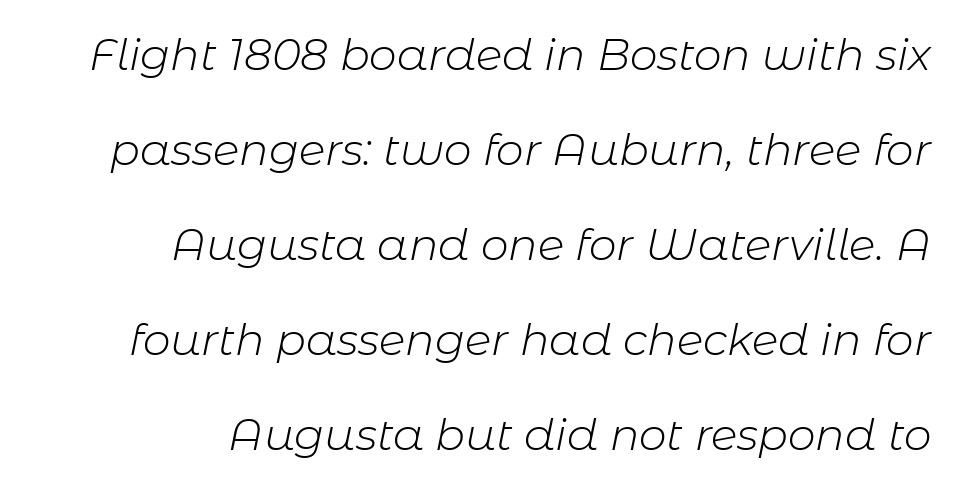
Every character sits at an angle, as italics do. Horizontally, the lines are justified to the trailing edge only. Glance below the letters and you will spot only blank space. This sample trades compactness for vertical openness between lines. On a weight scale, this lands at 450 or below.
